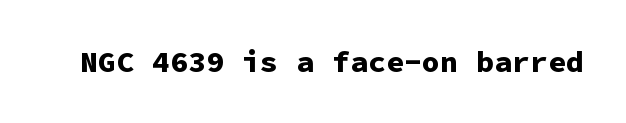
Has an underline been added? It has not. Does extra space separate the letters? No, they use regular spacing. Students, this is bold: see how much ink each stroke carries. Characters remain perfectly vertical along every line.
